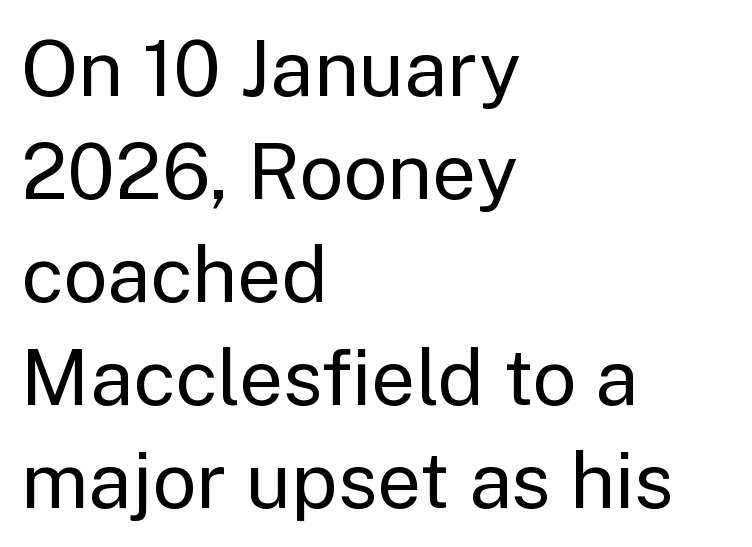
Unlike italic type, these characters show no tilt at all. The rendering anchors every line to the left-hand side. Honestly, the row spacing looks completely unremarkable. The passage shown is not bold in any degree. Proportional: the letters do not fall into vertical columns. Stroke terminals: plain, sans-serif.
